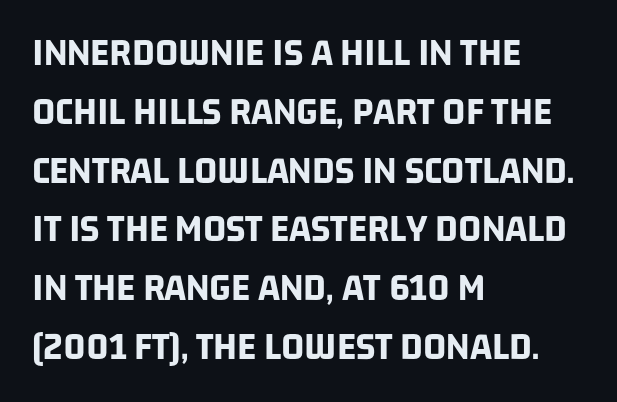
To sum up the face: it is a sans, with no serifs. Each letter keeps its own natural width here, so spacing adapts to shape. I'd describe the lettering as bold — thick and assertive. Each new line begins a customary step beneath the previous one.
